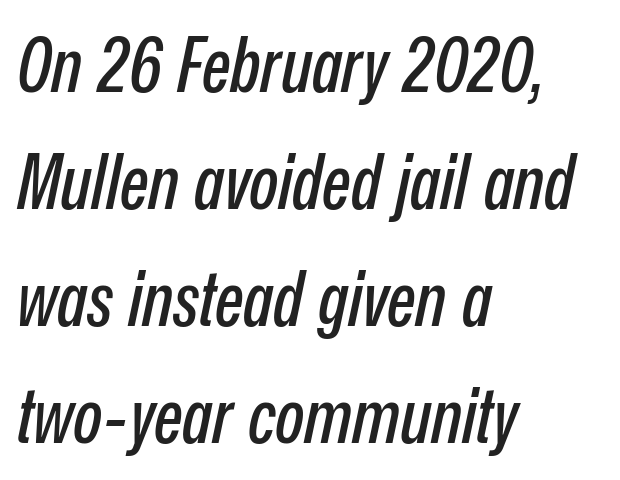
The foot of each line stays bare and open. Is the type slanted? Yes — the strokes lean at a clear angle. The horizontal fit of the characters is conventional and even. Do the characters align in a grid? No, the font is proportional. The ragged edge is on the right, which tells us the setting is flush left. The leading is moderate, giving the passage an even texture.
